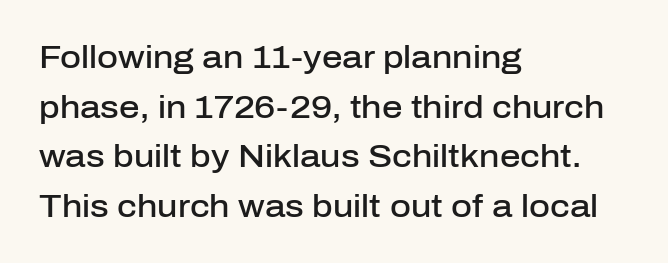
The image shows 32 px semibold sans-serif type, upright; set left-aligned, normal line spacing (1.55x), normal letter spacing, not underlined; low stroke contrast and a medium x-height.
